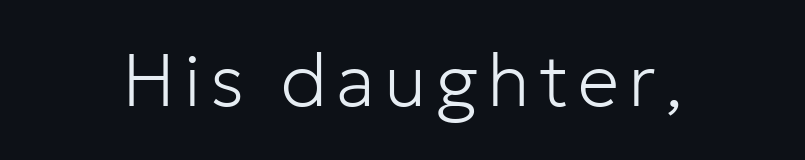
Every character sits straight up, as roman type does. A typesetter would call this proportional, since set widths differ per character. Stems here are at most as thick as an everyday book face. Unlike a traditional serif, this face leaves its strokes unadorned. Quick note: underline off.
